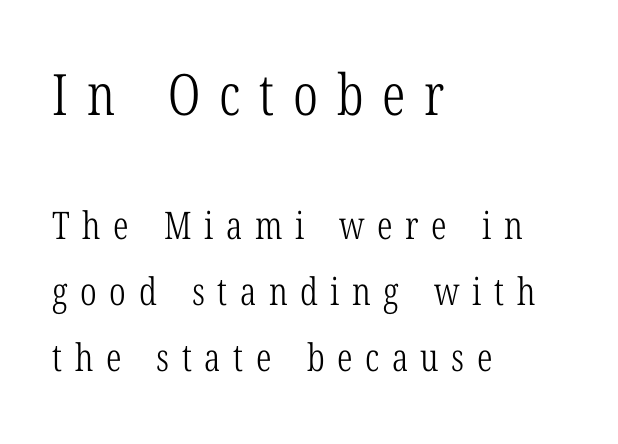
The image shows 57 px light, condensed serif type, upright; set left-aligned, line spacing 1.74x, unusually wide letter spacing (+0.33 em), not underlined; the first (top) block is 1.5x larger; low stroke contrast and a medium x-height.
